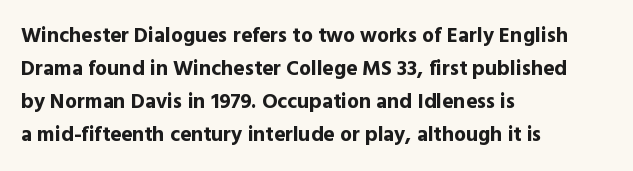
The image shows 21 px bold type, upright; set left-aligned, normal line spacing (1.57x), normal letter spacing, not underlined.
